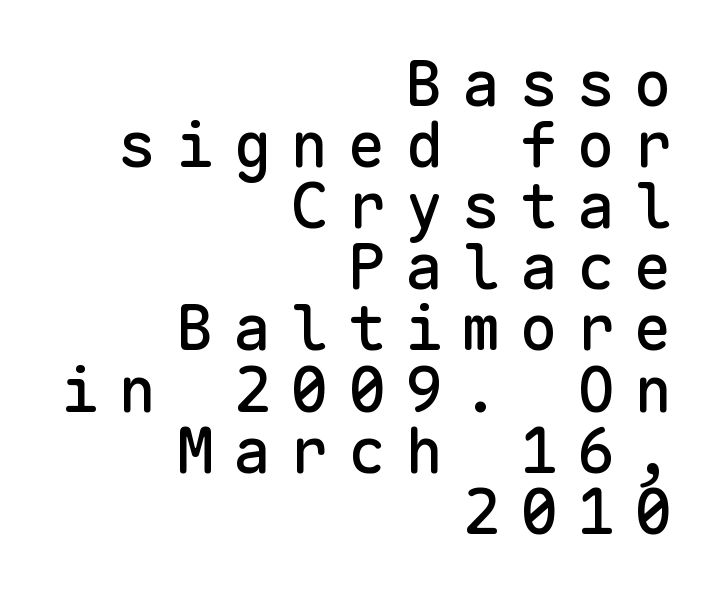
The image shows 63 px sans-serif type, upright, monospaced; set right-aligned, tight line spacing (0.97x), unusually wide letter spacing (+0.31 em), not underlined; low stroke contrast and a medium x-height.
